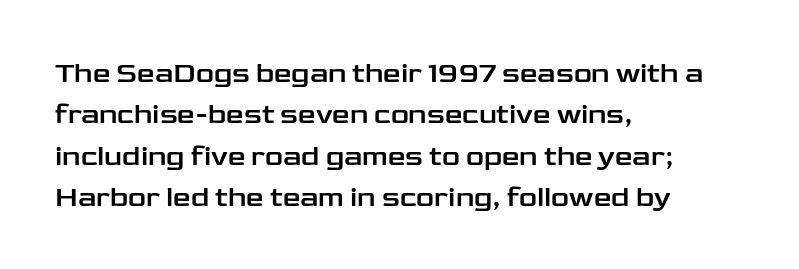
{"serif": "no", "italic": "no", "width": "wide", "stroke_contrast": "low", "x_height": "medium", "monospaced": "no", "underline": "no", "align": "left", "line_spacing": "normal", "line_spacing_ratio": 1.48, "letter_spacing": "normal", "letter_spacing_em": 0.0, "glyph_px": 28}
